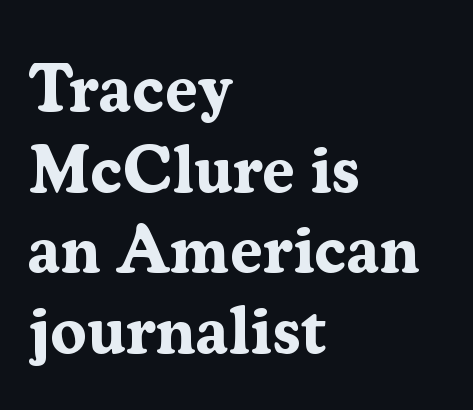
The image shows 66 px bold serif type, upright; set left-aligned, line spacing 1.22x, normal letter spacing, not underlined; medium stroke contrast and a medium x-height.
